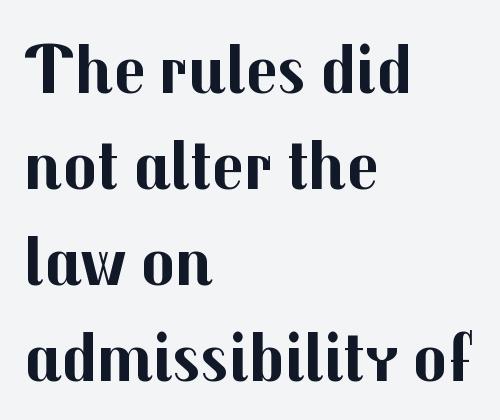
The image shows 71 px bold sans-serif type, upright; set left-aligned, normal line spacing (1.35x), normal letter spacing, not underlined; medium stroke contrast and a medium x-height.
